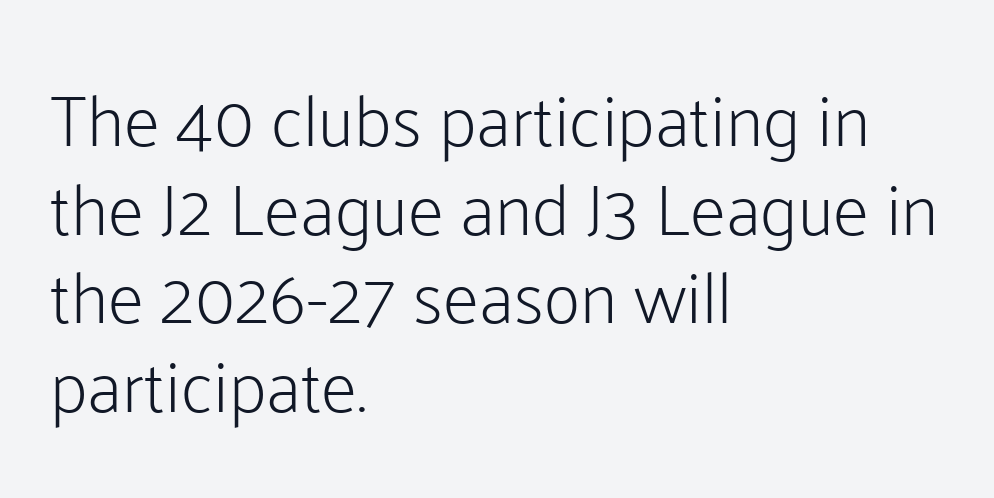
{"serif": "no", "italic": "no", "bold": "no", "weight": "light", "width": "normal", "stroke_contrast": "low", "x_height": "medium", "monospaced": "no", "underline": "no", "align": "left", "line_spacing_ratio": 1.23, "letter_spacing": "normal", "letter_spacing_em": 0.0, "glyph_px": 72}
